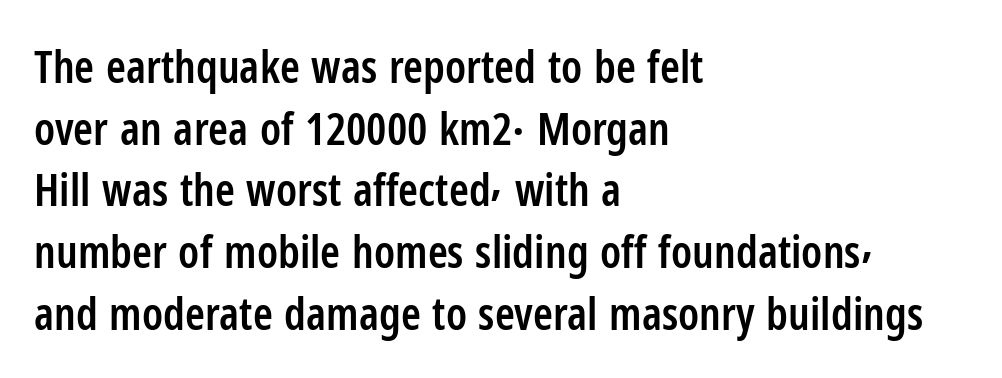
The image shows 45 px semibold, condensed sans-serif type, upright; set left-aligned, normal line spacing (1.37x), normal letter spacing, not underlined; low stroke contrast and a medium x-height.
